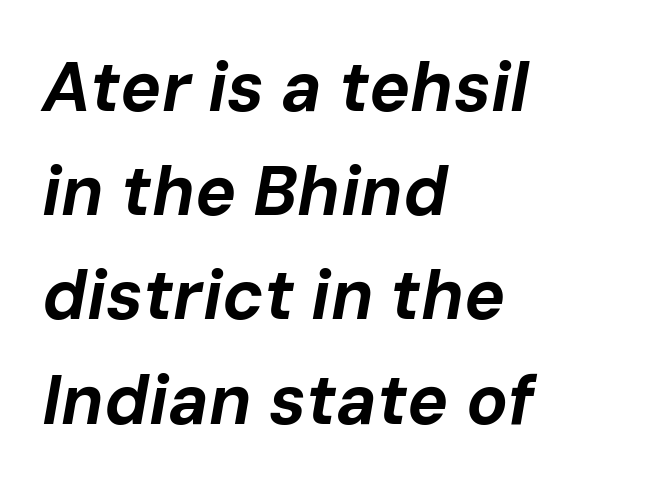
The image shows 69 px bold type, italic (leaning right); set left-aligned, normal line spacing (1.51x), normal letter spacing, not underlined; low stroke contrast and a medium x-height.
